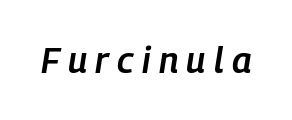
Q: Is the text bold? A: Semi-bold.
Q: Is the text italic (slanted)? A: Yes, it leans right by about 9 degrees.
Q: Is the text underlined? A: No.
Q: Is the spacing between letters normal or unusually wide? A: Unusually wide.
Q: Width (condensed, normal, or wide)? A: Condensed.
Q: Stroke contrast? A: Low.
Q: x-height? A: Medium.
Q: Monospaced? A: No.
